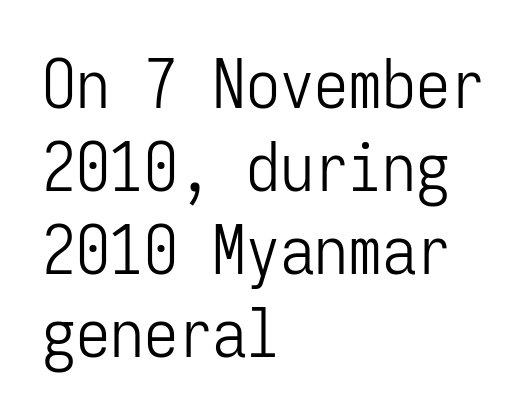
Each letter's strokes conclude bluntly, with no projecting serifs. Unmarked baselines from the first word to the last. Is the type heavy? It reads as light-to-regular instead. The letters stand upright; this is a roman face. Does extra space separate the letters? No, they use regular spacing.
